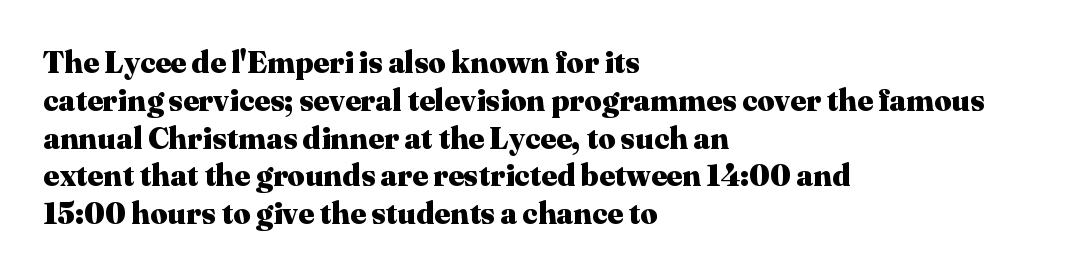
Q: Is the text bold? A: Yes.
Q: Is the text italic (slanted)? A: No, it is upright.
Q: Is the typeface a serif or a sans-serif typeface? A: Serif.
Q: Is the text underlined? A: No.
Q: How is the paragraph aligned? A: Left-aligned.
Q: Is the spacing between letters normal or unusually wide? A: Normal.
Q: Is the spacing between lines tight, normal or loose? A: Normal.
Q: Width (condensed, normal, or wide)? A: Normal.
Q: Stroke contrast? A: Medium.
Q: x-height? A: Medium.
Q: Monospaced? A: No.
